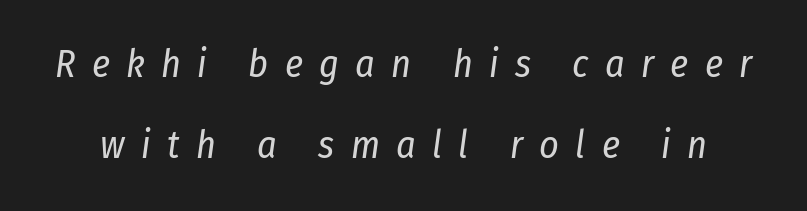
Q: Is the text bold? A: No.
Q: Is the text italic (slanted)? A: Yes, it leans right by about 8 degrees.
Q: Is the text underlined? A: No.
Q: Is the spacing between letters normal or unusually wide? A: Unusually wide.
Q: Is the spacing between lines tight, normal or loose? A: Loose.
Q: Width (condensed, normal, or wide)? A: Condensed.
Q: Stroke contrast? A: Low.
Q: x-height? A: Medium.
Q: Monospaced? A: No.
